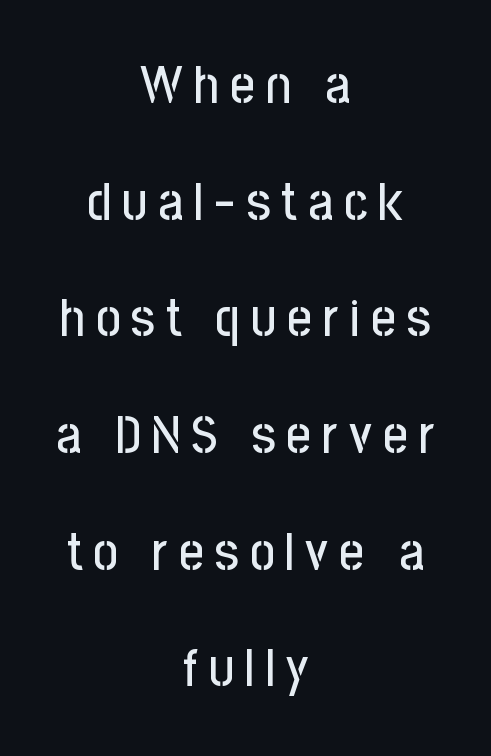
This block would shrink considerably if given ordinary leading; it's expanded now. Letter spacing: wide. A sans-serif font was chosen for this passage. The paragraph has two soft edges and a firm central axis.
